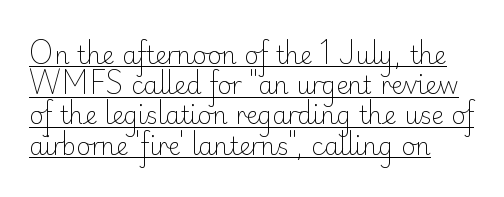
You can see a thin bar hugging the bottom of the glyphs. Do the letters lean? They stand straight. Nothing heavy about these letters — not bold at all. This sample uses plain, unmodified letter spacing. This sample keeps an unexceptional amount of space between lines.
